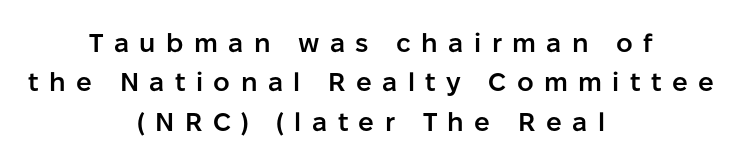
Q: Is the text bold? A: Semi-bold.
Q: Is the text italic (slanted)? A: No, it is upright.
Q: Is the text underlined? A: No.
Q: How is the paragraph aligned? A: Centered.
Q: Is the spacing between letters normal or unusually wide? A: Unusually wide.
Q: Is the spacing between lines tight, normal or loose? A: Normal.
